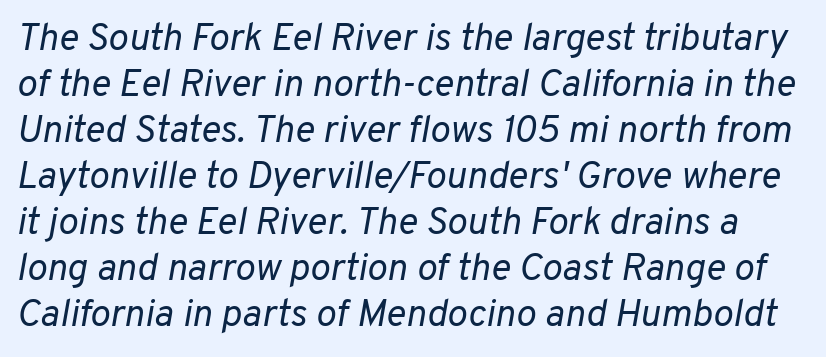
The image shows 38 px regular-weight type, italic (leaning right); set line spacing 1.21x, normal letter spacing, not underlined; low stroke contrast and a medium x-height.
